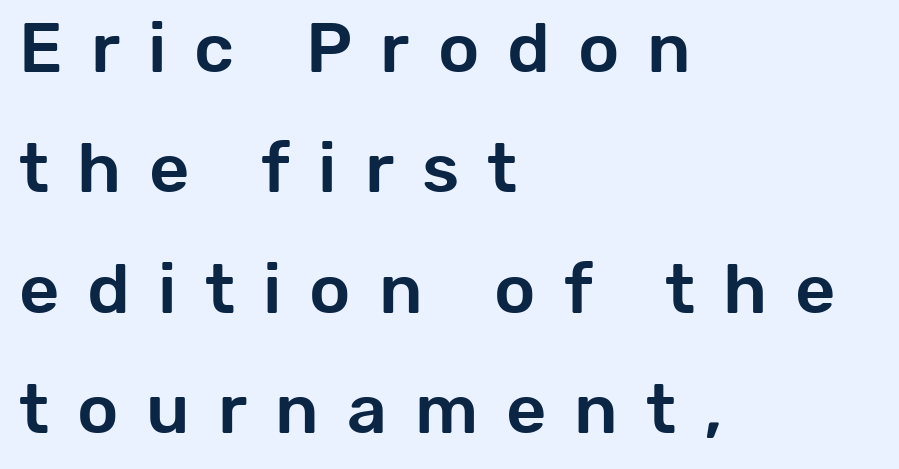
The lettering holds an erect, upright posture throughout. The face used here is proportionally spaced, like ordinary book or web type. Caption: expanded tracking, letters set apart. Note: no serifs on the glyphs. The passage shown is not underscored anywhere.
